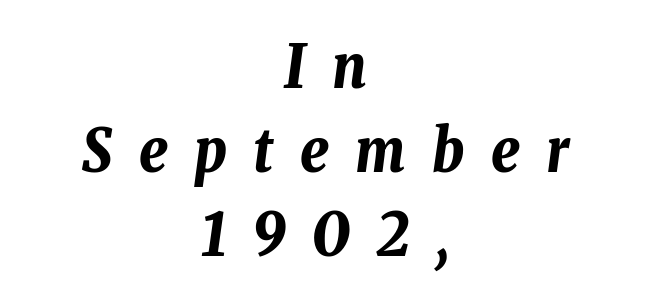
The image shows 60 px bold, condensed type, italic (leaning right); set centered, normal line spacing (1.4x), unusually wide letter spacing (+0.44 em), not underlined; low stroke contrast and a medium x-height.
